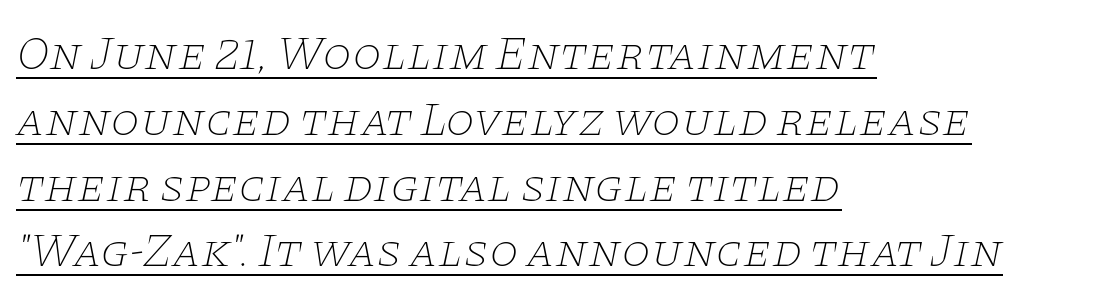
Q: Is the text bold? A: No.
Q: Is the text italic (slanted)? A: Yes, it leans right by about 11 degrees.
Q: Is the typeface a serif or a sans-serif typeface? A: Serif.
Q: Is the text underlined? A: Yes.
Q: How is the paragraph aligned? A: Left-aligned.
Q: Is the spacing between letters normal or unusually wide? A: Normal.
Q: Is the spacing between lines tight, normal or loose? A: Normal.
Q: Width (condensed, normal, or wide)? A: Wide.
Q: Stroke contrast? A: Low.
Q: x-height? A: Large.
Q: Monospaced? A: No.
